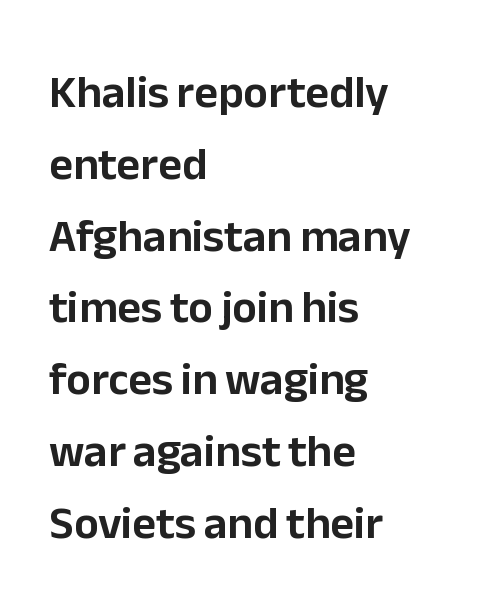
The passage shown is typeset with a sans-serif family. Tracking value appears to be zero — textbook default spacing. The lettering holds an erect, upright posture throughout. Vertically, the passage feels balanced, rows spaced as you'd expect. Descender tails drop into unmarked territory. Each line starts at the same left margin while the right side varies.
